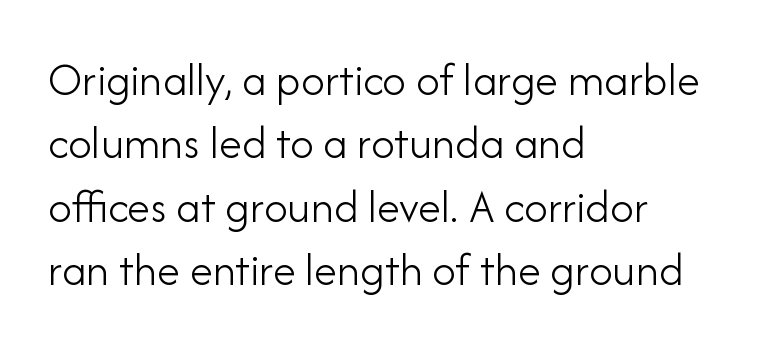
The image shows 47 px light sans-serif type, upright; set left-aligned, normal line spacing (1.35x), normal letter spacing, not underlined; low stroke contrast and a small x-height.
